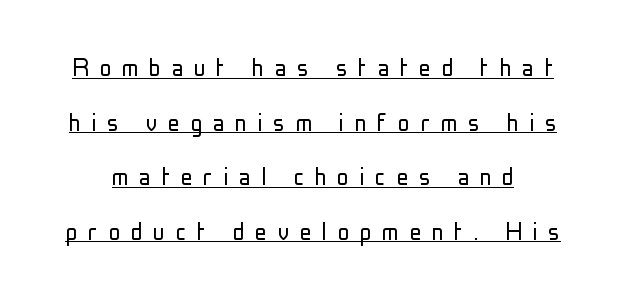
{"serif": "no", "italic": "no", "bold": "no", "weight": "light", "width": "condensed", "stroke_contrast": "low", "x_height": "medium", "monospaced": "no", "underline": "yes", "line_spacing_ratio": 1.88, "letter_spacing": "wide", "letter_spacing_em": 0.37, "glyph_px": 29}
